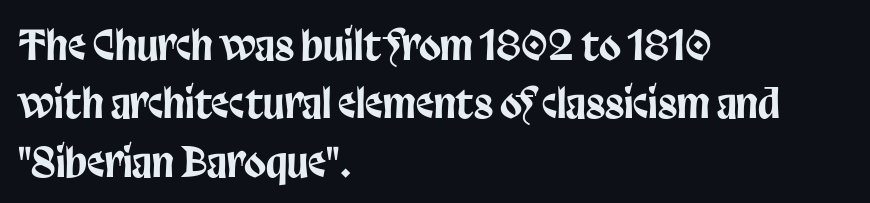
The image shows 40 px condensed sans-serif type, upright; set left-aligned, normal line spacing (1.46x), normal letter spacing, not underlined; low stroke contrast and a large x-height.
